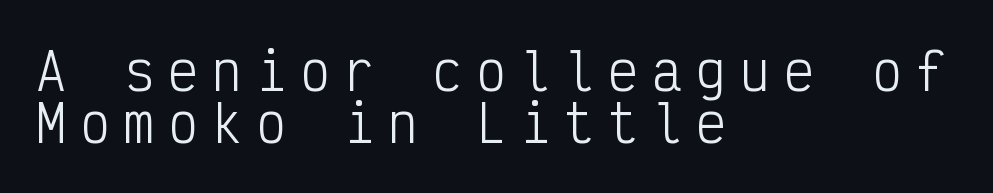
{"serif": "no", "italic": "no", "bold": "no", "weight": "light", "width": "condensed", "stroke_contrast": "low", "x_height": "medium", "monospaced": "yes", "underline": "no", "align": "left", "line_spacing": "tight", "line_spacing_ratio": 1.05, "letter_spacing": "wide", "letter_spacing_em": 0.28, "glyph_px": 50}
